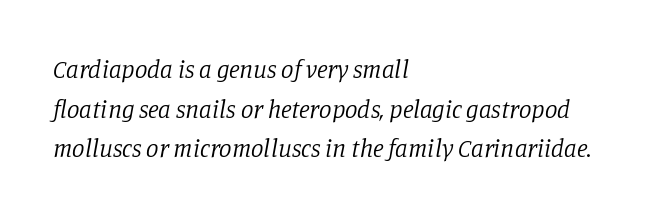
Q: Is the text bold? A: No.
Q: Is the text italic (slanted)? A: Yes, it leans right by about 11 degrees.
Q: Is the text underlined? A: No.
Q: How is the paragraph aligned? A: Left-aligned.
Q: Is the spacing between letters normal or unusually wide? A: Normal.
Q: Is the spacing between lines tight, normal or loose? A: Normal.
